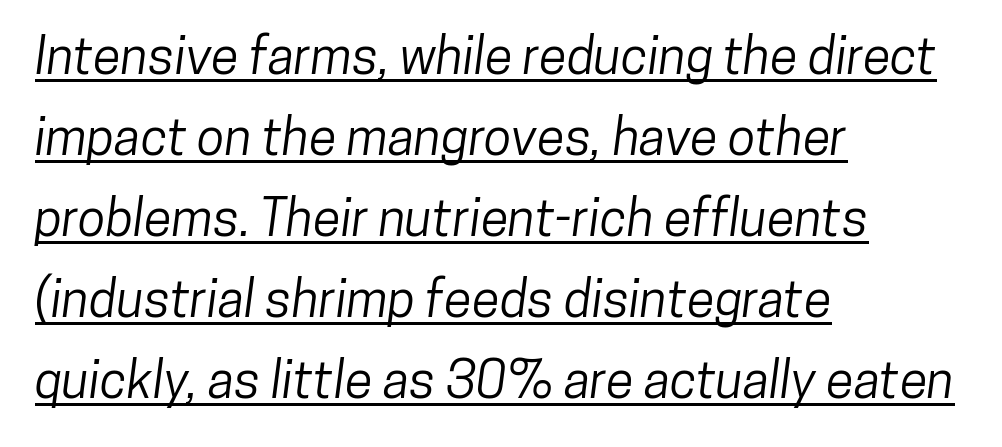
The designer left line spacing at the default. A typesetter would call this proportional, since set widths differ per character. The rendered words wear a rule along their underside. Alignment: flush left. Serifs: no, the terminals of the letterforms are clean.
